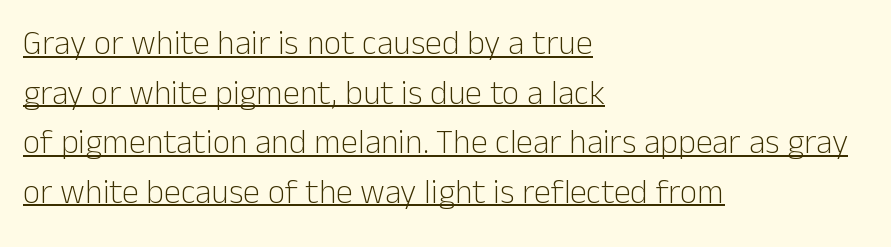
Does the lettering tilt? It doesn't — this is upright. Think of a printed novel: that variable character pitch is what you see here. Spacing between characters is what you'd get straight out of the box. Reading down the block, your eye returns to a fixed left position each line. These characters rest on top of a visible drawn line.
